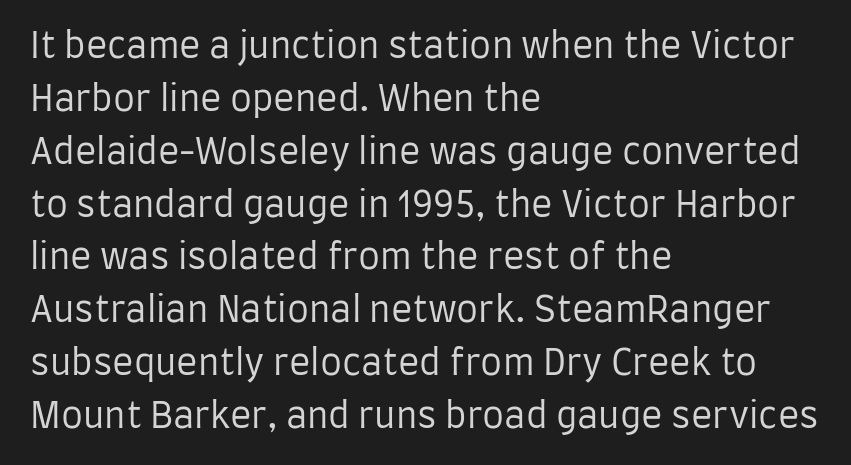
The image shows 35 px regular-weight, condensed sans-serif type, upright; set left-aligned, normal line spacing (1.51x), normal letter spacing, not underlined; low stroke contrast and a large x-height.
